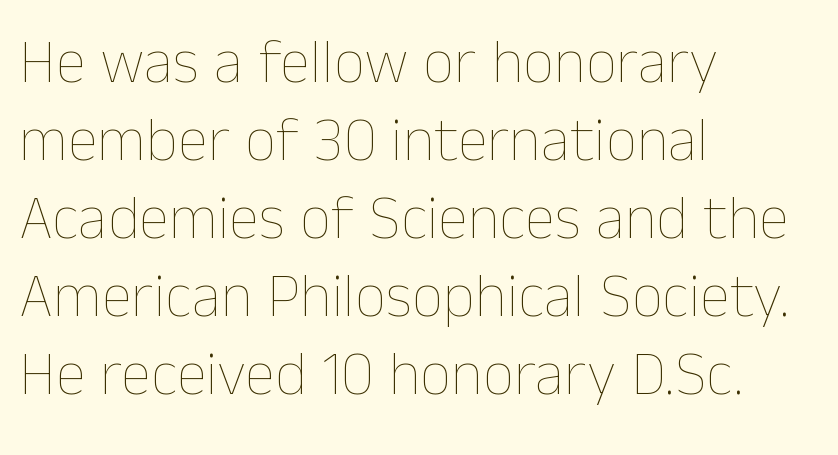
{"italic": "no", "bold": "no", "weight": "thin", "width": "normal", "stroke_contrast": "low", "x_height": "medium", "monospaced": "no", "underline": "no", "align": "left", "line_spacing": "normal", "line_spacing_ratio": 1.26, "letter_spacing": "normal", "letter_spacing_em": 0.0, "glyph_px": 62}
